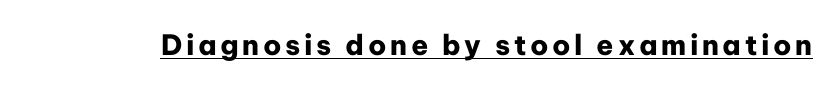
Does the type have serifs? No, each stem ends abruptly. You'd pick this weight for a headline — it's a proper bold. Unlike italic type, these characters show no tilt at all. Note the varied advance widths — an 'i' is clearly narrower than an 'm'.
